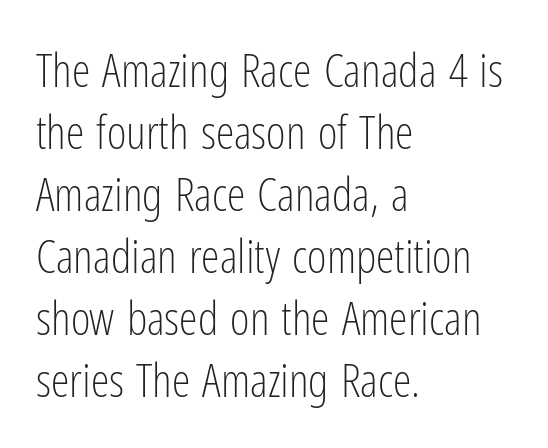
{"serif": "no", "italic": "no", "bold": "no", "weight": "light", "width": "condensed", "stroke_contrast": "low", "x_height": "medium", "monospaced": "no", "underline": "no", "align": "left", "line_spacing": "normal", "line_spacing_ratio": 1.32, "letter_spacing": "normal", "letter_spacing_em": 0.0, "glyph_px": 47}
